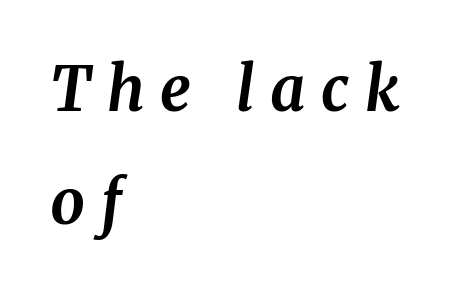
{"serif": "yes", "italic": "yes", "lean": "right", "slant_degrees": 8, "bold": "yes", "weight": "bold", "width": "normal", "stroke_contrast": "medium", "x_height": "medium", "monospaced": "no", "underline": "no", "align": "left", "line_spacing_ratio": 1.85, "letter_spacing": "wide", "letter_spacing_em": 0.26, "glyph_px": 61}
